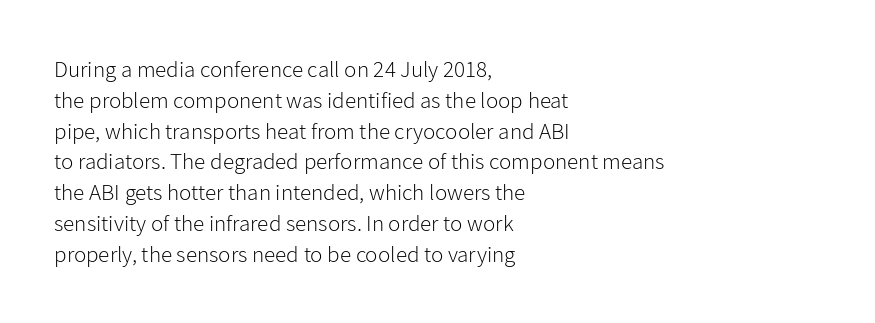
Q: Is the text bold? A: No.
Q: Is the text italic (slanted)? A: No, it is upright.
Q: Is the text underlined? A: No.
Q: How is the paragraph aligned? A: Left-aligned.
Q: Is the spacing between letters normal or unusually wide? A: Normal.
Q: Is the spacing between lines tight, normal or loose? A: Normal.
